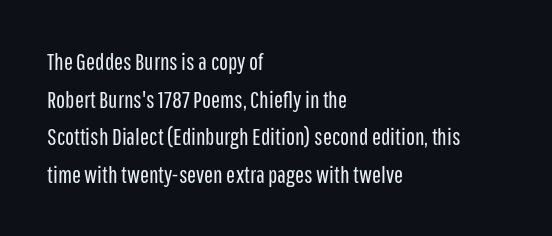
The image shows 24 px text type, upright; set left-aligned, normal line spacing (1.57x), normal letter spacing, not underlined.
